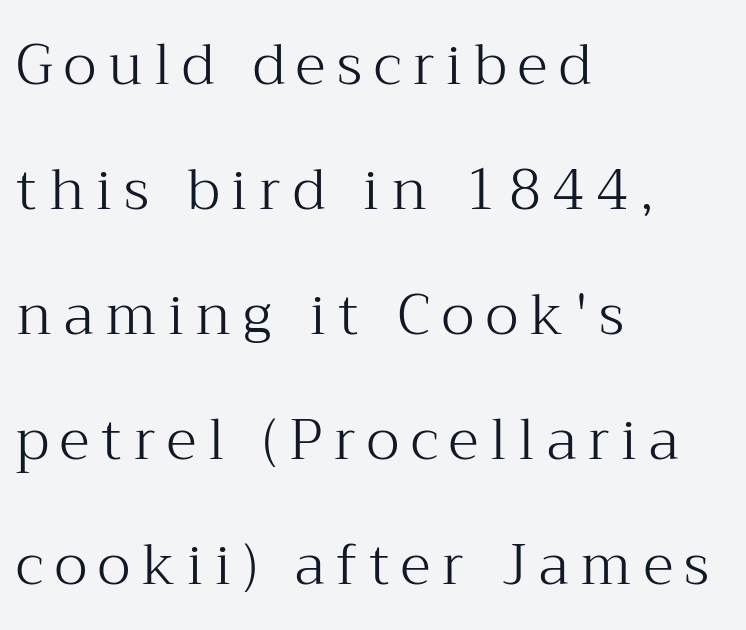
Has an underline been added? It has not. No heavy texture on the line: the type isn't bold. Old-style or modern, the face here clearly has serifs. Reading down the column, the eye jumps a long way to each next line.
